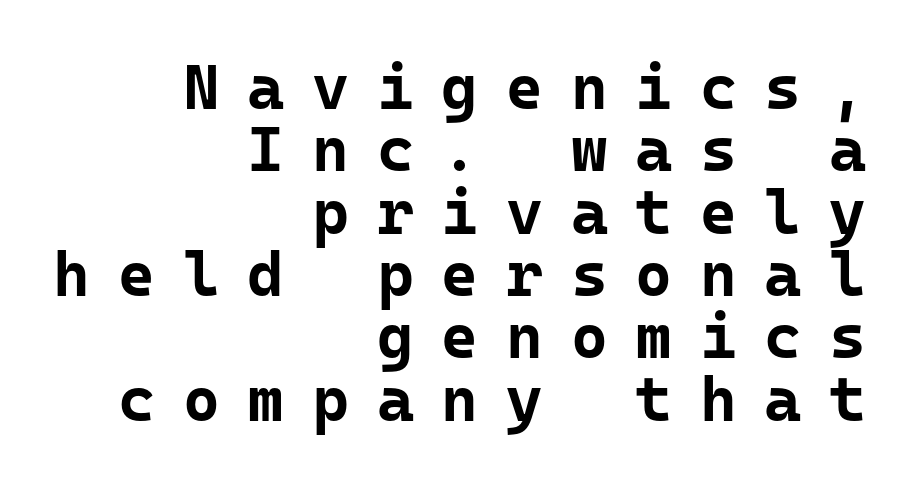
The image shows 63 px bold sans-serif type, upright, monospaced; set right-aligned, tight line spacing (0.99x), unusually wide letter spacing (+0.44 em), not underlined; low stroke contrast and a medium x-height.
